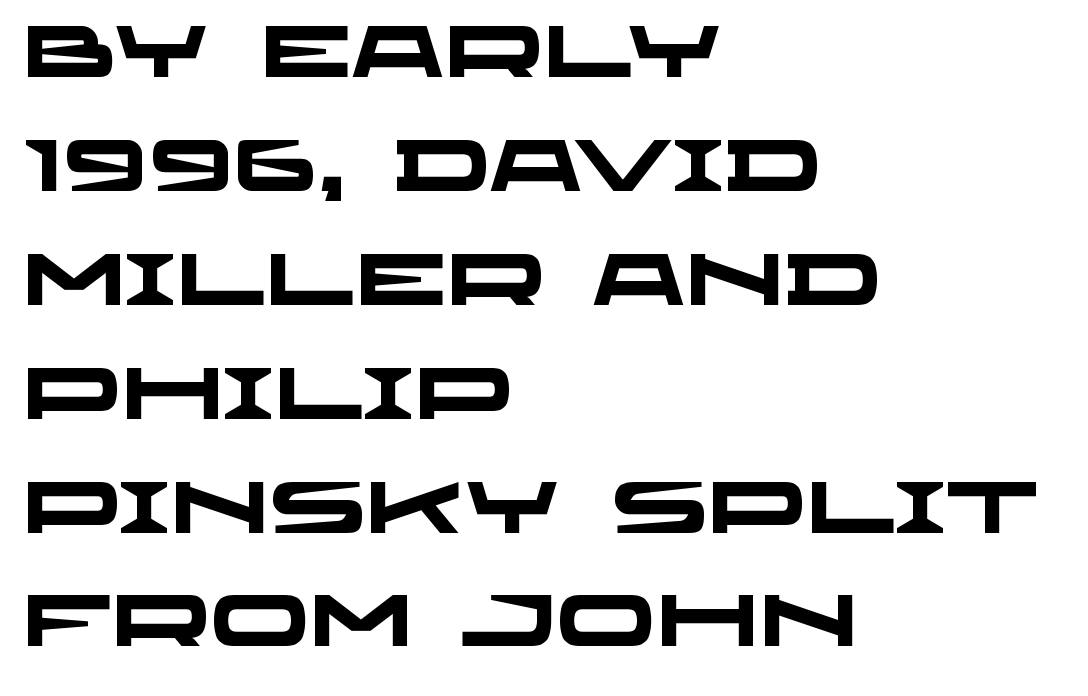
{"serif": "no", "bold": "yes", "weight": "heavy", "width": "wide", "stroke_contrast": "low", "x_height": "large", "monospaced": "no", "underline": "no", "align": "left", "line_spacing": "normal", "line_spacing_ratio": 1.56, "letter_spacing": "normal", "letter_spacing_em": 0.0, "glyph_px": 73}
